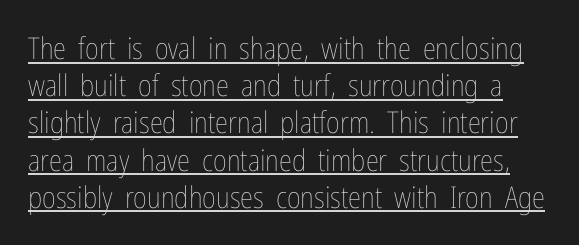
The image shows 30 px thin, condensed type, upright; set line spacing 1.24x, normal letter spacing, underlined; low stroke contrast and a medium x-height.
